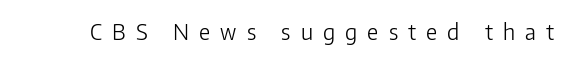
The image shows 22 px text type, upright; set unusually wide letter spacing (+0.46 em), not underlined.
